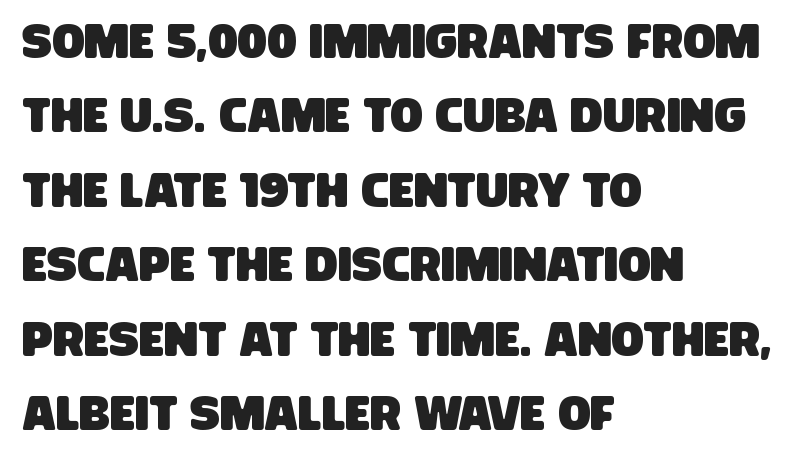
In CSS terms this would be text-align: left. Serifs: no, the terminals of the letterforms are clean. You could not count columns in this text — the font is proportionally spaced. In terms of leading, this rendering sits right in the middle.
